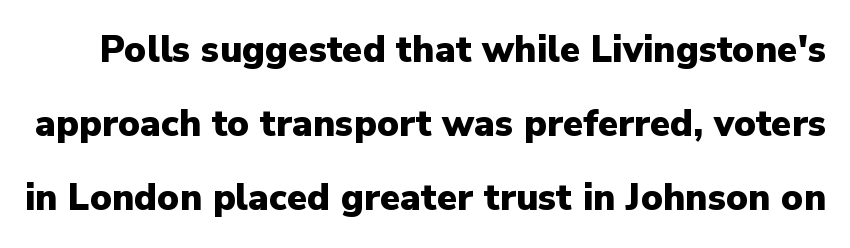
{"serif": "no", "italic": "no", "bold": "yes", "weight": "heavy", "width": "normal", "stroke_contrast": "low", "x_height": "medium", "monospaced": "no", "underline": "no", "line_spacing": "loose", "line_spacing_ratio": 2.0, "letter_spacing": "normal", "letter_spacing_em": 0.0, "glyph_px": 37}
